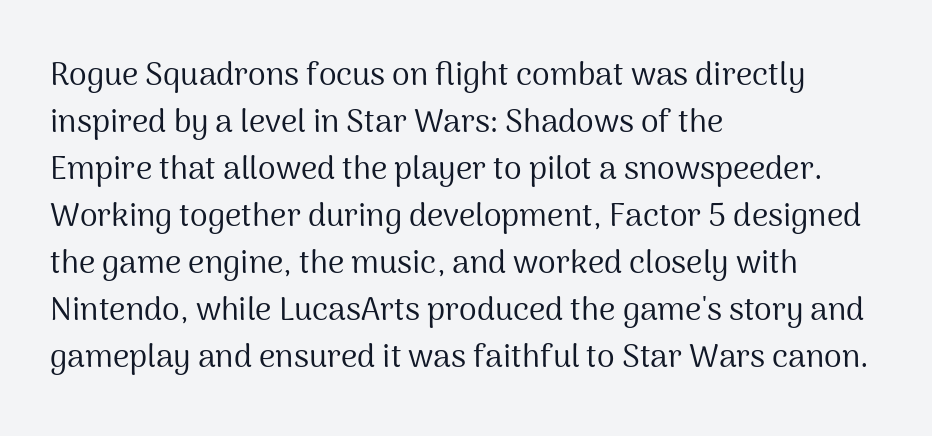
Q: Is the text bold? A: No.
Q: Is the text italic (slanted)? A: No, it is upright.
Q: Is the typeface a serif or a sans-serif typeface? A: Sans-serif.
Q: Is the text underlined? A: No.
Q: How is the paragraph aligned? A: Left-aligned.
Q: Is the spacing between letters normal or unusually wide? A: Normal.
Q: Is the spacing between lines tight, normal or loose? A: Normal.
Q: Width (condensed, normal, or wide)? A: Normal.
Q: Stroke contrast? A: Medium.
Q: x-height? A: Medium.
Q: Monospaced? A: No.
